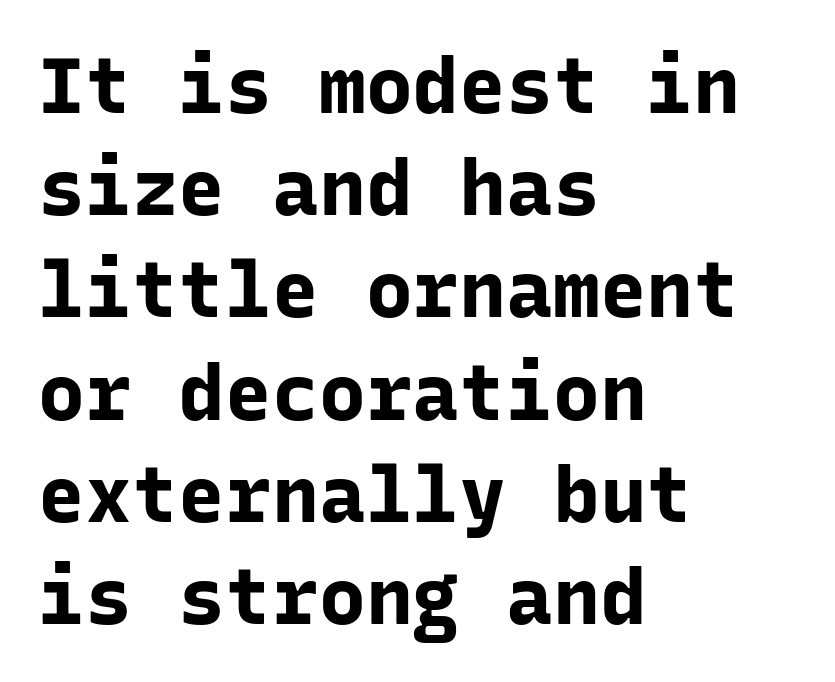
{"serif": "no", "italic": "no", "bold": "yes", "weight": "bold", "width": "normal", "stroke_contrast": "low", "x_height": "medium", "monospaced": "yes", "underline": "no", "align": "left", "line_spacing": "normal", "line_spacing_ratio": 1.31, "letter_spacing": "normal", "letter_spacing_em": 0.0, "glyph_px": 78}
